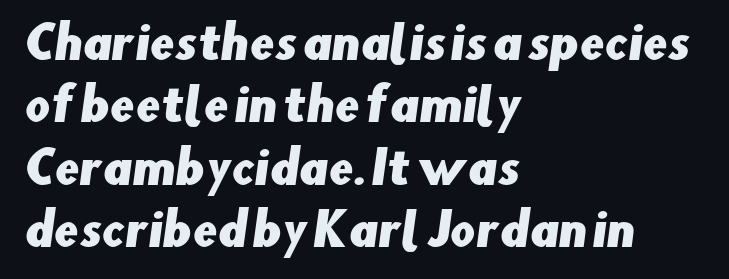
{"serif": "no", "width": "normal", "stroke_contrast": "low", "x_height": "small", "monospaced": "no", "underline": "no", "align": "left", "line_spacing": "normal", "line_spacing_ratio": 1.42, "letter_spacing": "normal", "letter_spacing_em": 0.0, "glyph_px": 44}
